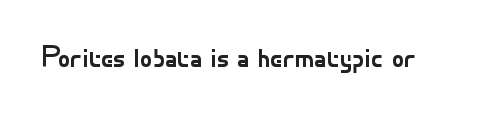
A roman cut, with each character standing at attention. The tracking reads as untouched default to a designer's eye. The zone under the glyphs is completely vacant. The type family on display is of the sans-serif kind.
